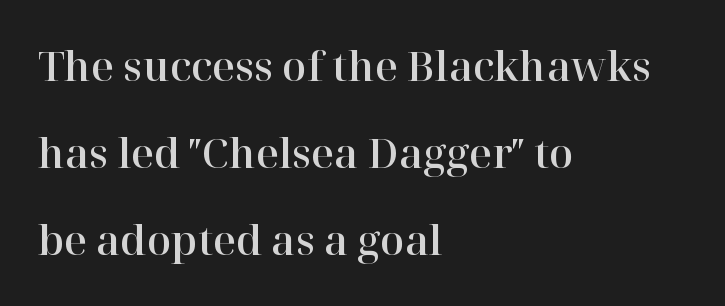
Italic: no, the glyphs are upright roman. A student would call this left alignment; a typographer would say flush left, rag right. Words appear dense and cohesive because spacing is normal. These lines are rendered in a variable-pitch font. Vertically, the passage feels expansive, rows floating well apart. Beneath every word, the page is bare.
